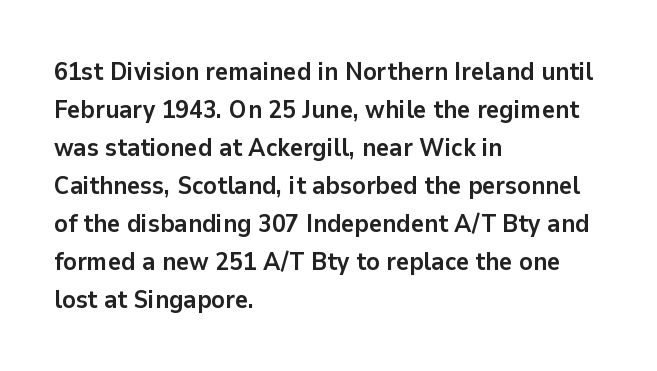
Q: Is the text bold? A: Yes.
Q: Is the text italic (slanted)? A: No, it is upright.
Q: Is the text underlined? A: No.
Q: How is the paragraph aligned? A: Left-aligned.
Q: Is the spacing between letters normal or unusually wide? A: Normal.
Q: Is the spacing between lines tight, normal or loose? A: Normal.
